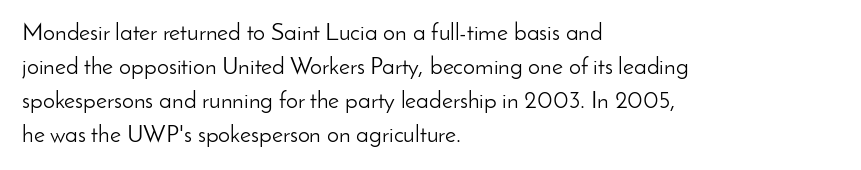
Q: Is the text bold? A: No.
Q: Is the text italic (slanted)? A: No, it is upright.
Q: Is the text underlined? A: No.
Q: How is the paragraph aligned? A: Left-aligned.
Q: Is the spacing between letters normal or unusually wide? A: Normal.
Q: Is the spacing between lines tight, normal or loose? A: Normal.
